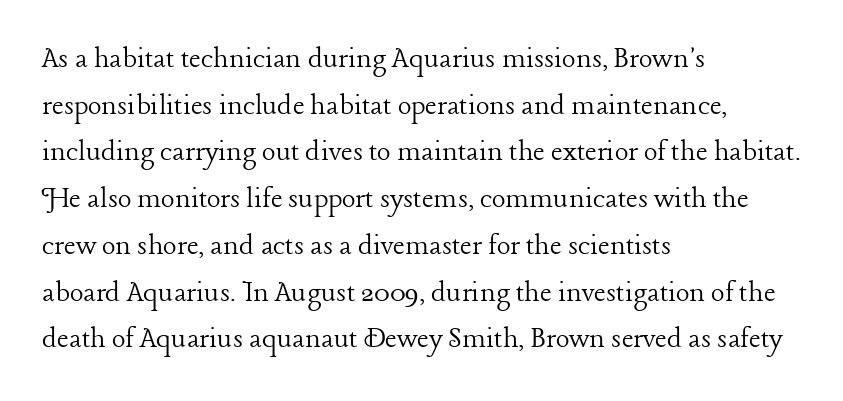
The image shows 32 px light serif type, upright; set left-aligned, normal line spacing (1.46x), normal letter spacing, not underlined; low stroke contrast and a medium x-height.
